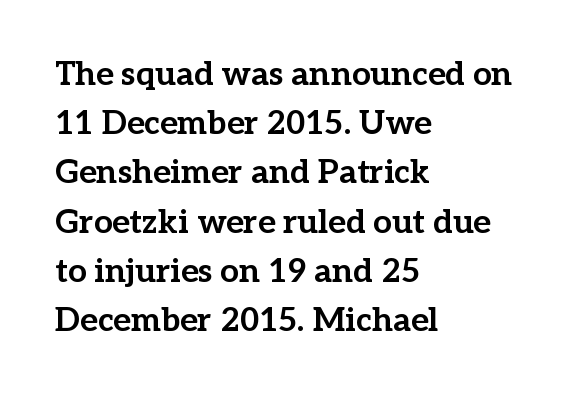
The image shows 33 px bold serif type, upright; set left-aligned, normal line spacing (1.49x), normal letter spacing, not underlined; low stroke contrast and a medium x-height.
